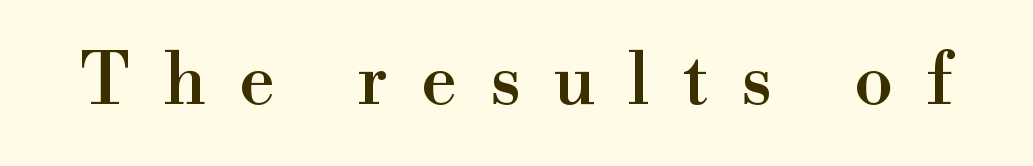
Tall strokes in this sample are plumb rather than angled. Note the varied advance widths — an 'i' is clearly narrower than an 'm'. Observe the serifs anchoring each vertical stroke in this sample. The zone under the glyphs is completely vacant. Honestly, the letter spacing is so wide it's the main thing you notice.
